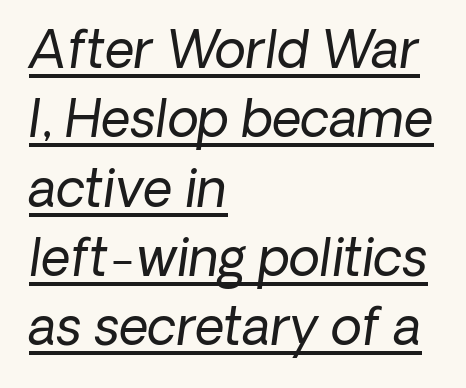
A baseline rule has been typeset under these characters. Think standard paragraph weight, or any step lighter than that. The space between consecutive lines is moderate. Is this a fixed-width face? No — the glyphs have proportional, varying widths. Look at the tracking — it's just the regular setting, nothing added. Horizontally, the lines are justified to the leading edge only.
